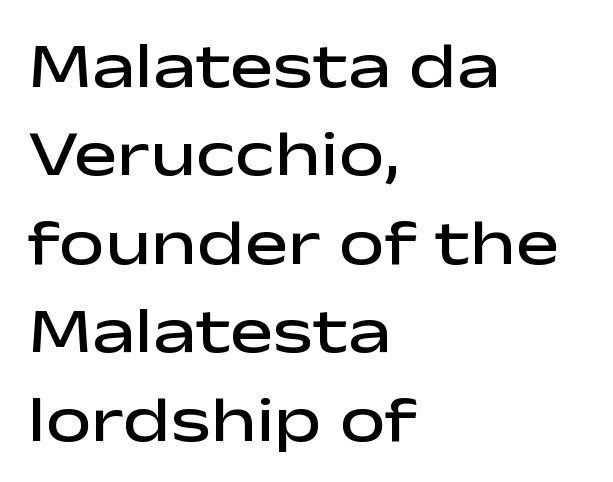
The image shows 65 px semibold, wide sans-serif type, upright; set left-aligned, normal line spacing (1.36x), normal letter spacing, not underlined; low stroke contrast and a medium x-height.
